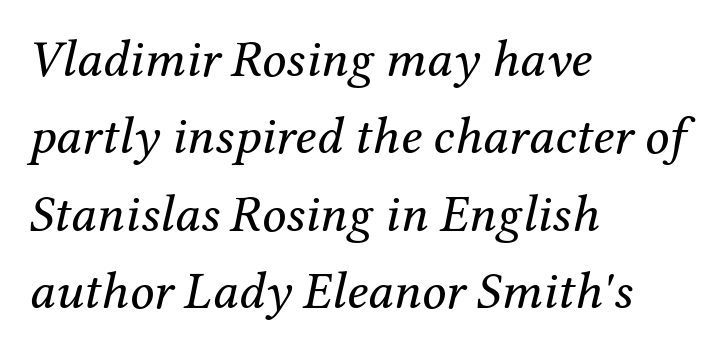
Designer's note — italics engaged. Only glyphs here, with clear space below each row. This rendering employs a face with finishing strokes, i.e., a serif. Standard letterfit; no display-style spreading of the glyphs. Think of a printed novel: that variable character pitch is what you see here. Visually the block forms a straight wall on the left and a jagged coastline on the right.
